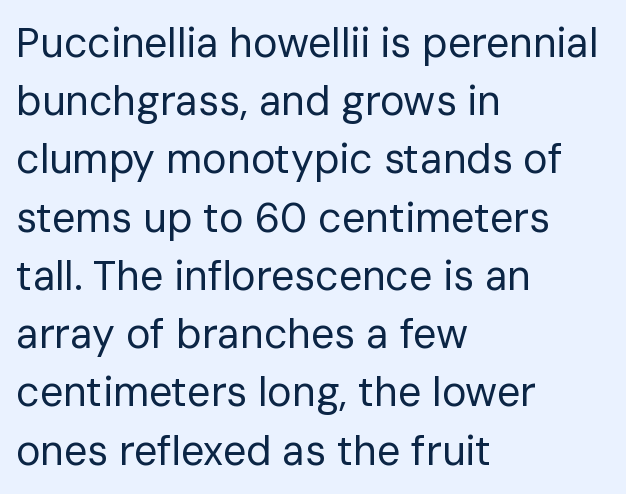
{"serif": "no", "italic": "no", "bold": "no", "weight": "regular", "width": "normal", "stroke_contrast": "low", "x_height": "medium", "monospaced": "no", "underline": "no", "align": "left", "line_spacing": "normal", "line_spacing_ratio": 1.42, "letter_spacing": "normal", "letter_spacing_em": 0.0, "glyph_px": 41}
